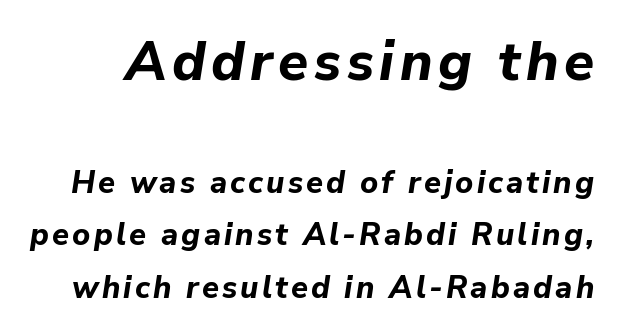
Quick note: underline off. The rendering uses natural spacing where letterforms have individual widths. Slant detected: the letters are inclined. The rendering uses a bold face; every stroke is thick and dark. Visually, the top section dominates because its glyphs are scaled up. A typesetter would call this leading conventional body-copy spacing.
